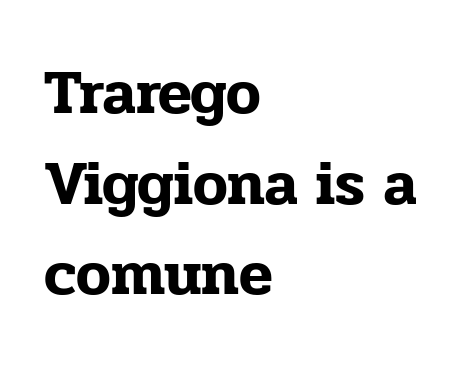
Q: Is the text italic (slanted)? A: No, it is upright.
Q: Is the typeface a serif or a sans-serif typeface? A: Serif.
Q: Is the text underlined? A: No.
Q: How is the paragraph aligned? A: Left-aligned.
Q: Is the spacing between letters normal or unusually wide? A: Normal.
Q: Is the spacing between lines tight, normal or loose? A: Normal.
Q: Width (condensed, normal, or wide)? A: Normal.
Q: Stroke contrast? A: Low.
Q: x-height? A: Medium.
Q: Monospaced? A: No.
